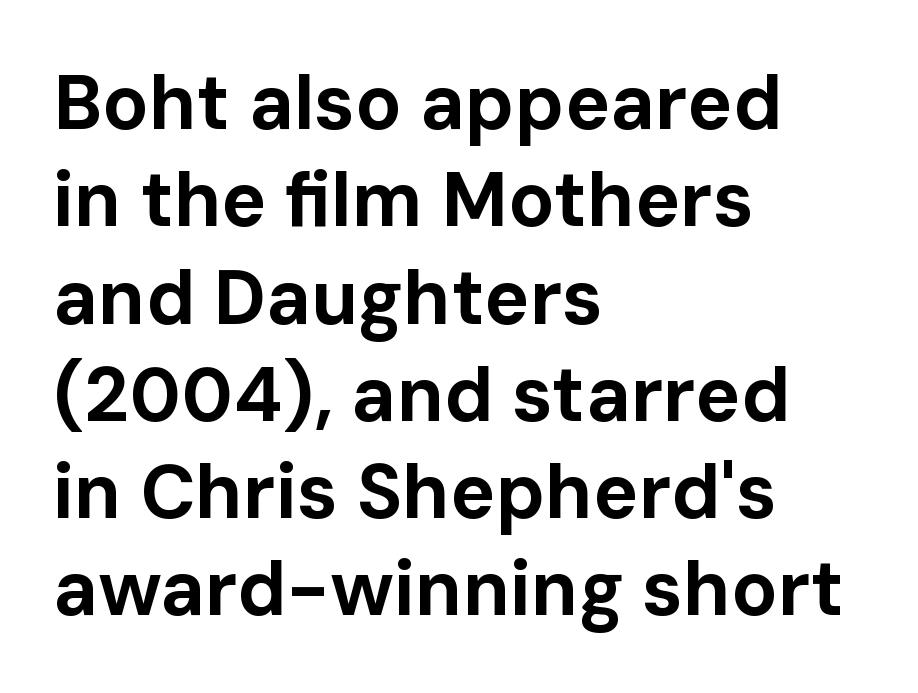
Q: Is the text bold? A: Yes.
Q: Is the text italic (slanted)? A: No, it is upright.
Q: Is the typeface a serif or a sans-serif typeface? A: Sans-serif.
Q: Is the text underlined? A: No.
Q: How is the paragraph aligned? A: Left-aligned.
Q: Is the spacing between letters normal or unusually wide? A: Normal.
Q: Is the spacing between lines tight, normal or loose? A: Normal.
Q: Width (condensed, normal, or wide)? A: Normal.
Q: Stroke contrast? A: Low.
Q: x-height? A: Medium.
Q: Monospaced? A: No.
